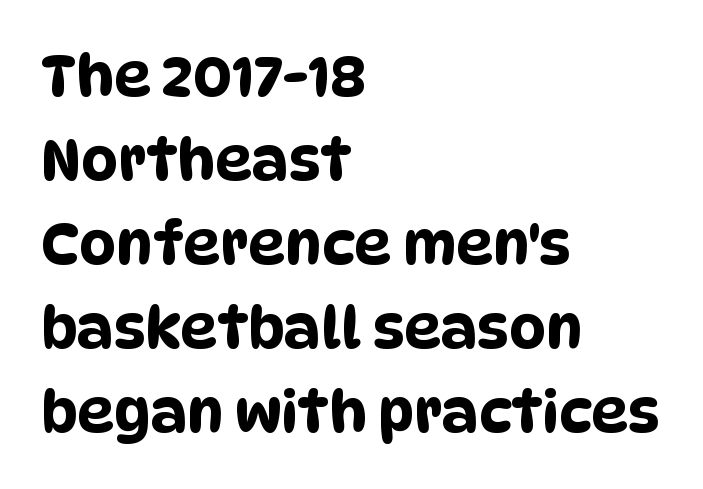
{"serif": "no", "width": "condensed", "stroke_contrast": "low", "x_height": "large", "monospaced": "no", "underline": "no", "align": "left", "line_spacing": "normal", "line_spacing_ratio": 1.45, "letter_spacing": "normal", "letter_spacing_em": 0.0, "glyph_px": 58}
